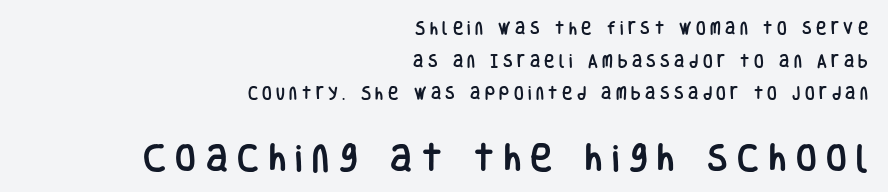
{"serif": "no", "italic": "no", "width": "condensed", "stroke_contrast": "low", "x_height": "large", "monospaced": "no", "underline": "no", "align": "right", "line_spacing": "loose", "line_spacing_ratio": 2.33, "letter_spacing": "wide", "letter_spacing_em": 0.32, "larger_block": "second", "size_ratio": 2.14, "glyph_px": 30}
